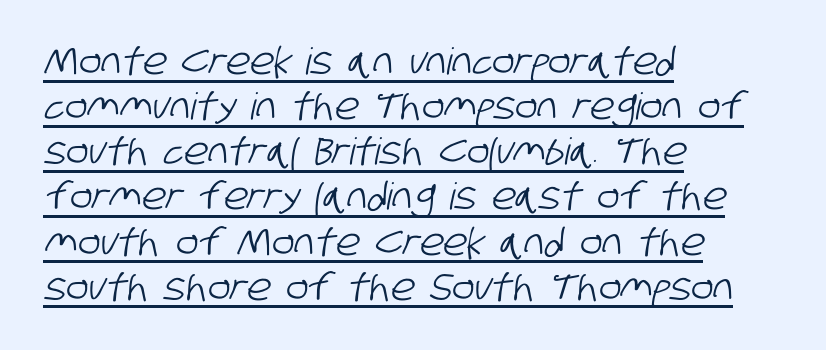
The image shows 37 px condensed sans-serif type; set left-aligned, line spacing 1.22x, normal letter spacing, underlined; low stroke contrast and a large x-height.
